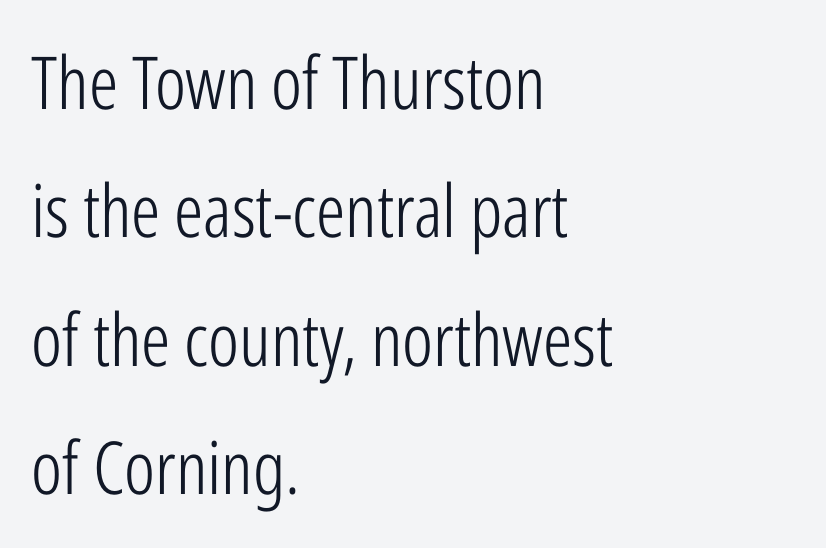
Q: Is the text bold? A: No.
Q: Is the text italic (slanted)? A: No, it is upright.
Q: Is the typeface a serif or a sans-serif typeface? A: Sans-serif.
Q: Is the text underlined? A: No.
Q: How is the paragraph aligned? A: Left-aligned.
Q: Is the spacing between letters normal or unusually wide? A: Normal.
Q: Width (condensed, normal, or wide)? A: Condensed.
Q: Stroke contrast? A: Low.
Q: x-height? A: Medium.
Q: Monospaced? A: No.
